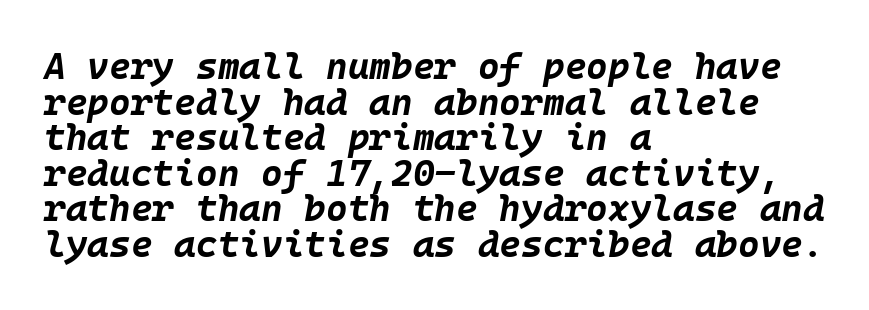
Is the letter spacing exaggerated? No — it looks like the ordinary default. Notice how thick the strokes are: this is what a full bold looks like. If you measured baseline to baseline, you'd find a short distance. Is the type slanted? Yes — the strokes lean at a clear angle. If you drew a ruler down the left edge, every line would touch it. Descenders are the only things crossing below the line.
